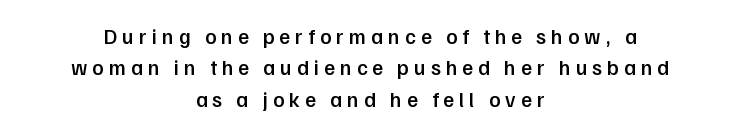
{"italic": "no", "bold": "semi", "underline": "no", "align": "center", "line_spacing": "normal", "line_spacing_ratio": 1.5, "letter_spacing": "wide", "letter_spacing_em": 0.24, "glyph_px": 21}
